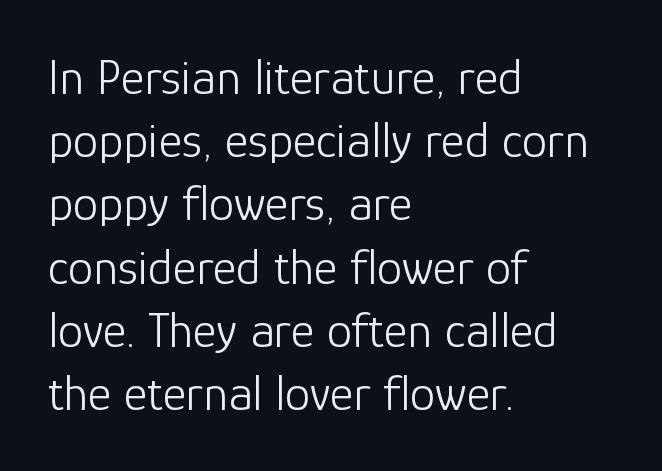
{"serif": "no", "italic": "no", "bold": "no", "weight": "light", "width": "normal", "stroke_contrast": "low", "x_height": "medium", "monospaced": "no", "underline": "no", "align": "left", "line_spacing_ratio": 1.24, "letter_spacing": "normal", "letter_spacing_em": 0.0, "glyph_px": 51}
